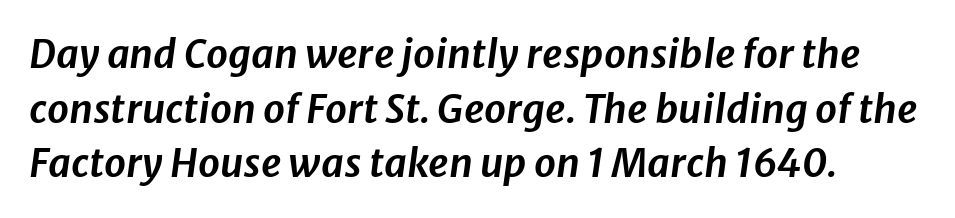
{"italic": "yes", "lean": "right", "slant_degrees": 8, "width": "normal", "stroke_contrast": "low", "x_height": "medium", "monospaced": "no", "underline": "no", "line_spacing": "normal", "line_spacing_ratio": 1.4, "letter_spacing": "normal", "letter_spacing_em": 0.0, "glyph_px": 39}
